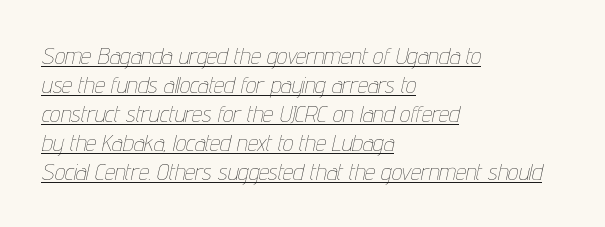
Honestly, the underline is the first thing you notice here. Counters stay open thanks to moderate or lighter strokes. The lettering tilts uniformly, giving the passage an italic look. Short note: letters normally spaced. Is there much room between lines? A standard amount, neither cramped nor airy. The lines are quadded left.
